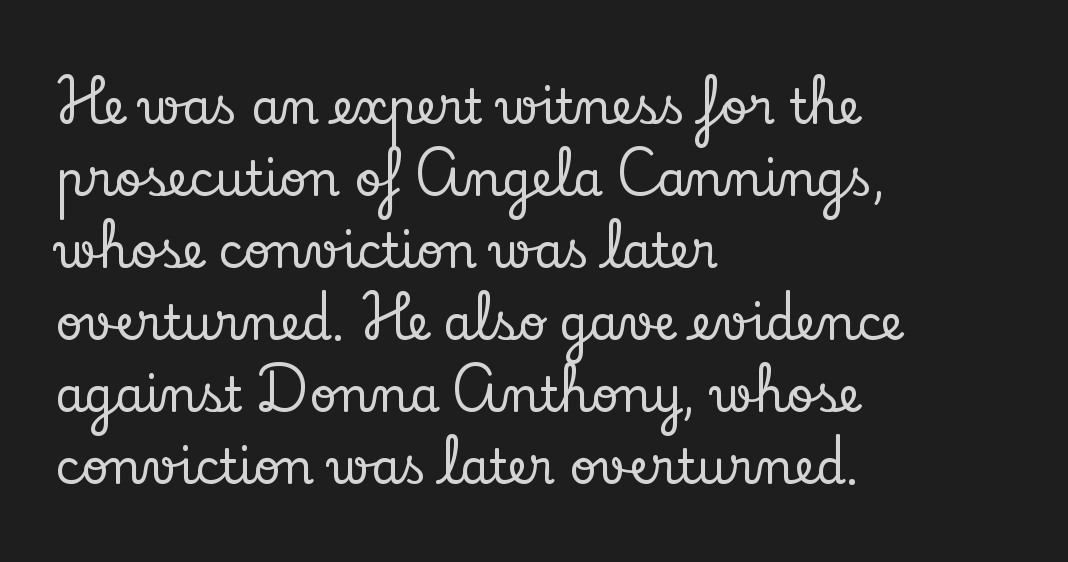
The lettering holds an erect, upright posture throughout. To sum up the face: it has serifs. This sample keeps an unexceptional amount of space between lines. Character widths vary here, with narrow letters taking less room than wide ones. Only glyphs here, with clear space below each row.
